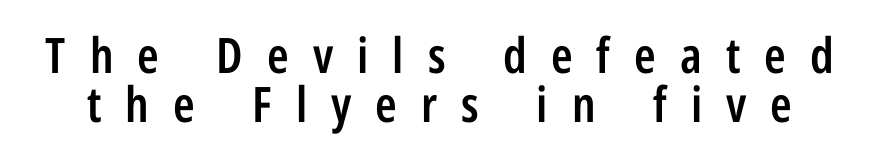
Vertical strokes here are truly vertical. Is the type bold? Partly — it's a semibold, heavier than regular but not fully bold. Substantial extra tracking has been applied to these lines. In terms of letterform style, serifs are entirely absent. Just letters on the line, the space beneath them empty. A typesetter would call this proportional, since set widths differ per character.
